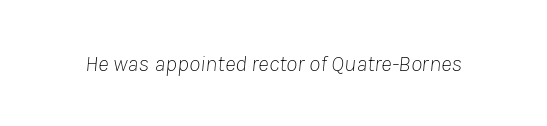
Q: Is the text bold? A: No.
Q: Is the text italic (slanted)? A: Yes, it leans right by about 8 degrees.
Q: Is the text underlined? A: No.
Q: Is the spacing between letters normal or unusually wide? A: Normal.
